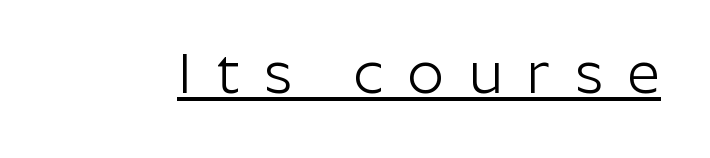
In terms of letterform style, serifs are entirely absent. Descenders here cross a horizontal rule under the line. Proportional: the letters do not fall into vertical columns. You could only call the tracking loose — the letters float apart. On a weight scale, this lands at 450 or below.
